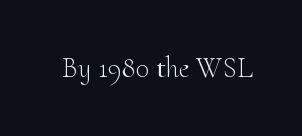
The lettering holds an erect, upright posture throughout. Decoration check: the copy has no underline. Weight class: somewhere from thin through regular. The letters advance in unequal steps, a hallmark of proportional type. Between one letter and the next there's only the usual sliver of space.
